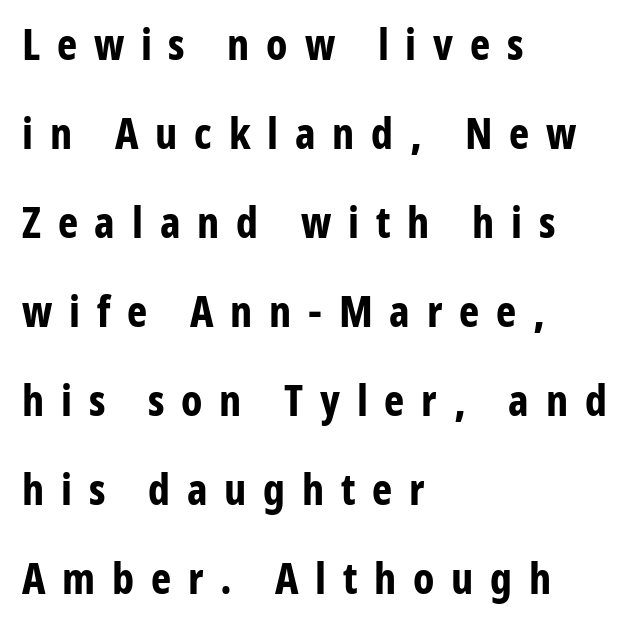
The image shows 43 px bold, condensed sans-serif type, upright; set left-aligned, loose line spacing (2.07x), unusually wide letter spacing (+0.39 em), not underlined; low stroke contrast and a medium x-height.
